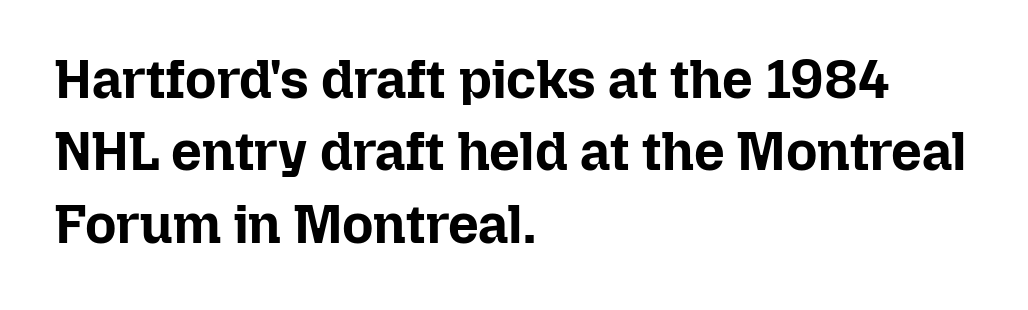
Vertical spacing — default. Every letter is thick-stroked: bold, no question. Posture: upright roman. A typesetter would call this proportional, since set widths differ per character. A classic flush-left, rag-right setting is used for this passage.
